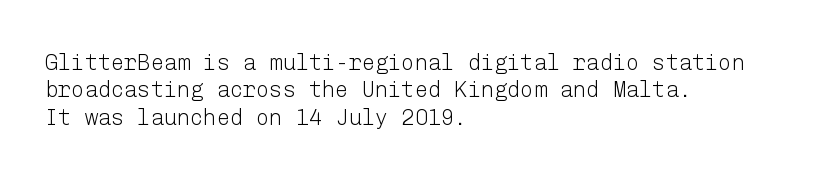
The image shows 22 px text type, upright; set left-aligned, normal line spacing (1.25x), normal letter spacing, not underlined.
